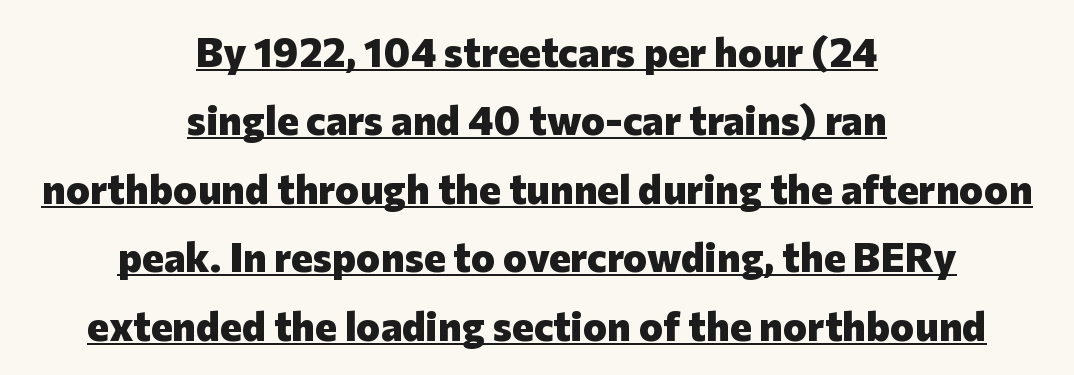
Q: Is the text bold? A: Yes.
Q: Is the text italic (slanted)? A: No, it is upright.
Q: Is the typeface a serif or a sans-serif typeface? A: Sans-serif.
Q: Is the text underlined? A: Yes.
Q: How is the paragraph aligned? A: Centered.
Q: Is the spacing between letters normal or unusually wide? A: Normal.
Q: Is the spacing between lines tight, normal or loose? A: Normal.
Q: Width (condensed, normal, or wide)? A: Normal.
Q: Stroke contrast? A: Low.
Q: x-height? A: Medium.
Q: Monospaced? A: No.
